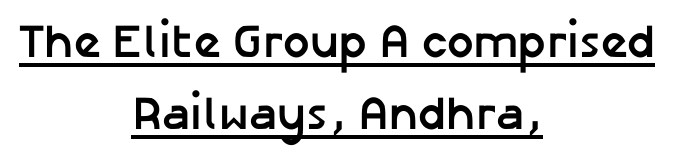
{"serif": "no", "italic": "no", "bold": "yes", "weight": "semibold", "width": "normal", "stroke_contrast": "low", "x_height": "medium", "monospaced": "no", "underline": "yes", "align": "center", "line_spacing": "normal", "line_spacing_ratio": 1.54, "letter_spacing": "normal", "letter_spacing_em": 0.0, "glyph_px": 47}
